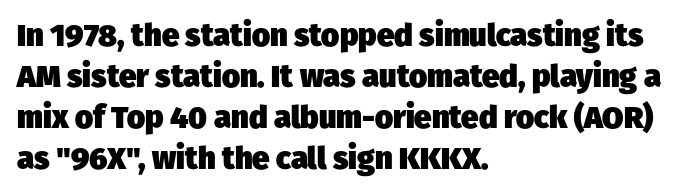
The image shows 31 px heavy sans-serif type; set left-aligned, normal line spacing (1.32x), normal letter spacing, not underlined; low stroke contrast and a medium x-height.
